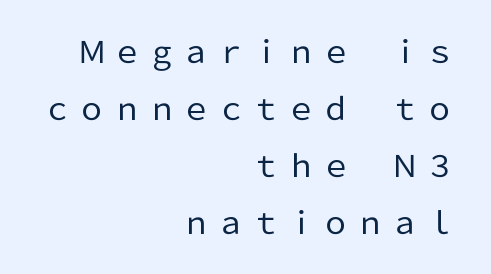
The image shows 30 px regular-weight sans-serif type, upright; set right-aligned, loose line spacing (1.9x), not underlined; low stroke contrast and a medium x-height.
